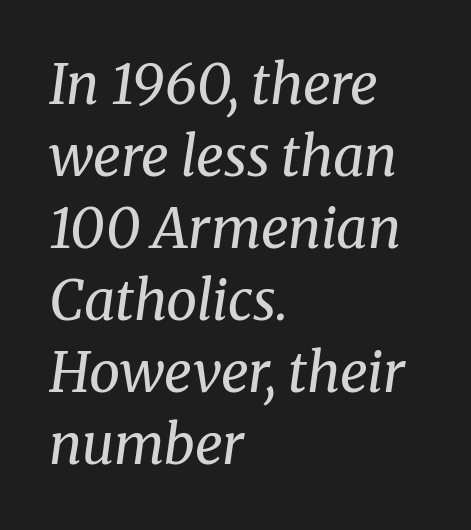
The image shows 55 px regular-weight serif type, italic (leaning right); set left-aligned, normal line spacing (1.31x), normal letter spacing, not underlined; medium stroke contrast and a medium x-height.
